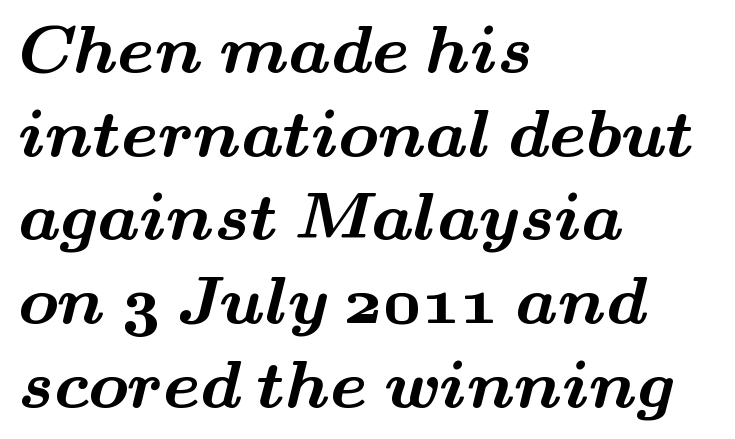
The image shows 67 px bold, wide serif type; set left-aligned, normal line spacing (1.25x), normal letter spacing, not underlined; medium stroke contrast and a small x-height.
